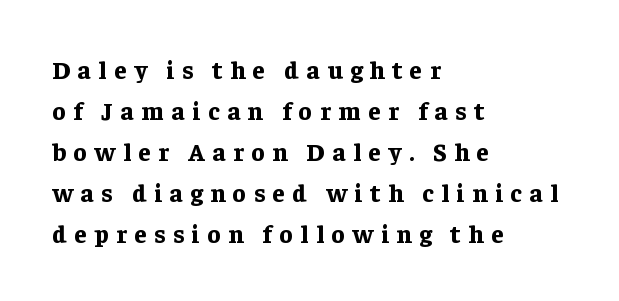
Q: Is the text bold? A: Yes.
Q: Is the text italic (slanted)? A: No, it is upright.
Q: Is the text underlined? A: No.
Q: How is the paragraph aligned? A: Left-aligned.
Q: Is the spacing between letters normal or unusually wide? A: Unusually wide.
Q: Is the spacing between lines tight, normal or loose? A: Normal.
